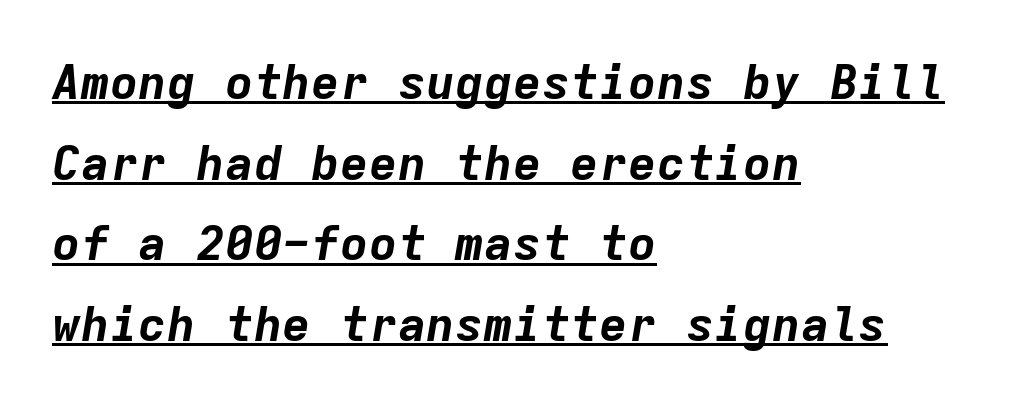
{"italic": "yes", "lean": "right", "slant_degrees": 9, "bold": "yes", "weight": "bold", "width": "normal", "stroke_contrast": "low", "x_height": "medium", "monospaced": "yes", "underline": "yes", "align": "left", "line_spacing": "normal", "line_spacing_ratio": 1.68, "letter_spacing": "normal", "letter_spacing_em": 0.0, "glyph_px": 48}
